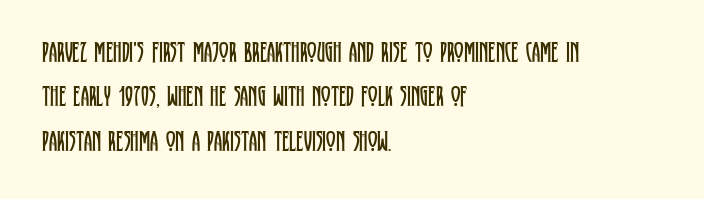
Q: Is the text bold? A: No.
Q: Is the text italic (slanted)? A: No, it is upright.
Q: Is the typeface a serif or a sans-serif typeface? A: Serif.
Q: Is the text underlined? A: No.
Q: How is the paragraph aligned? A: Left-aligned.
Q: Is the spacing between letters normal or unusually wide? A: Normal.
Q: Is the spacing between lines tight, normal or loose? A: Normal.
Q: Width (condensed, normal, or wide)? A: Condensed.
Q: Stroke contrast? A: Low.
Q: x-height? A: Large.
Q: Monospaced? A: No.
